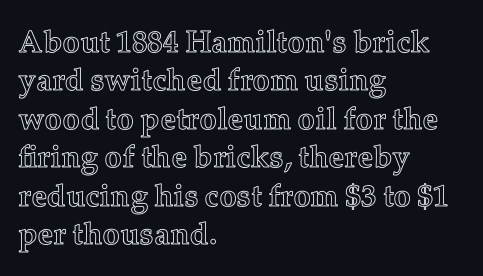
A typesetter would call this proportional, since set widths differ per character. Type without underlining. Does extra space separate the letters? No, they use regular spacing. These lines stack with their left ends in a neat column. Unlike italic type, these characters show no tilt at all.
